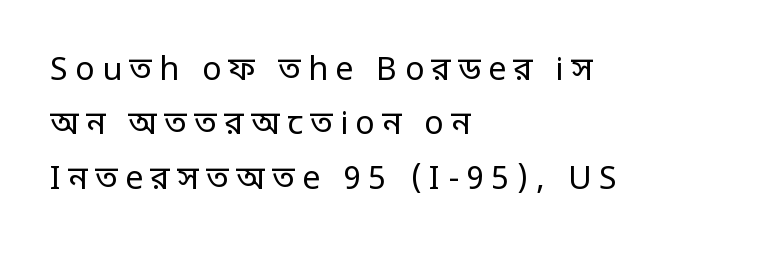
{"serif": "no", "italic": "no", "bold": "no", "weight": "regular", "width": "condensed", "stroke_contrast": "low", "monospaced": "no", "underline": "no", "align": "left", "line_spacing": "normal", "line_spacing_ratio": 1.7, "letter_spacing": "wide", "letter_spacing_em": 0.23, "glyph_px": 32}
